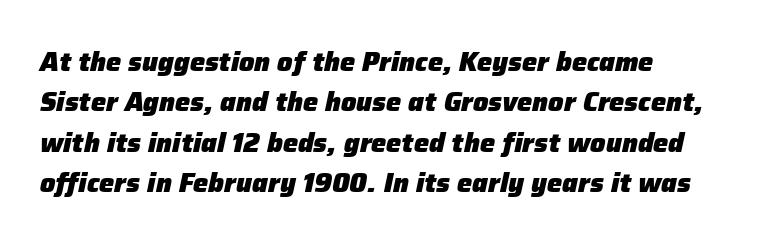
Q: Is the text bold? A: Yes.
Q: Is the text italic (slanted)? A: Yes, it leans right by about 12 degrees.
Q: Is the text underlined? A: No.
Q: How is the paragraph aligned? A: Left-aligned.
Q: Is the spacing between letters normal or unusually wide? A: Normal.
Q: Is the spacing between lines tight, normal or loose? A: Normal.
